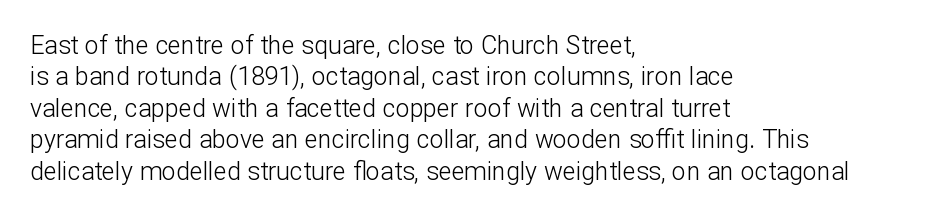
Q: Is the text bold? A: No.
Q: Is the text italic (slanted)? A: No, it is upright.
Q: Is the text underlined? A: No.
Q: How is the paragraph aligned? A: Left-aligned.
Q: Is the spacing between letters normal or unusually wide? A: Normal.
Q: Is the spacing between lines tight, normal or loose? A: Normal.
